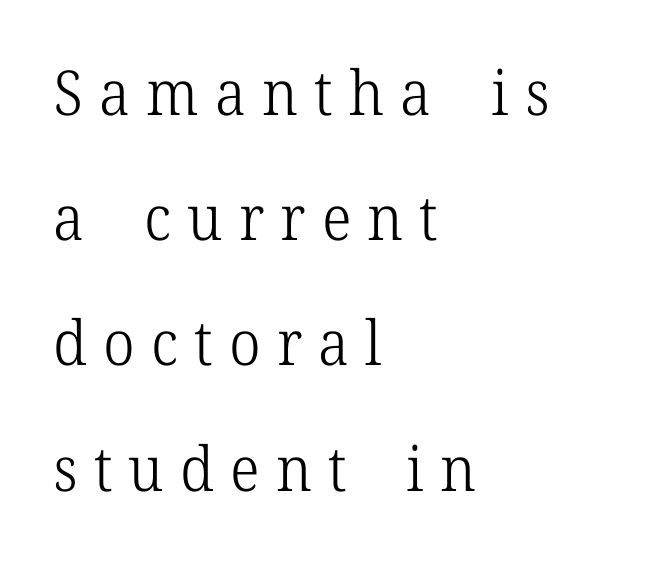
{"serif": "yes", "italic": "no", "bold": "no", "weight": "light", "width": "normal", "stroke_contrast": "low", "x_height": "medium", "monospaced": "no", "underline": "no", "align": "left", "line_spacing": "loose", "line_spacing_ratio": 2.02, "letter_spacing": "wide", "letter_spacing_em": 0.26, "glyph_px": 62}
